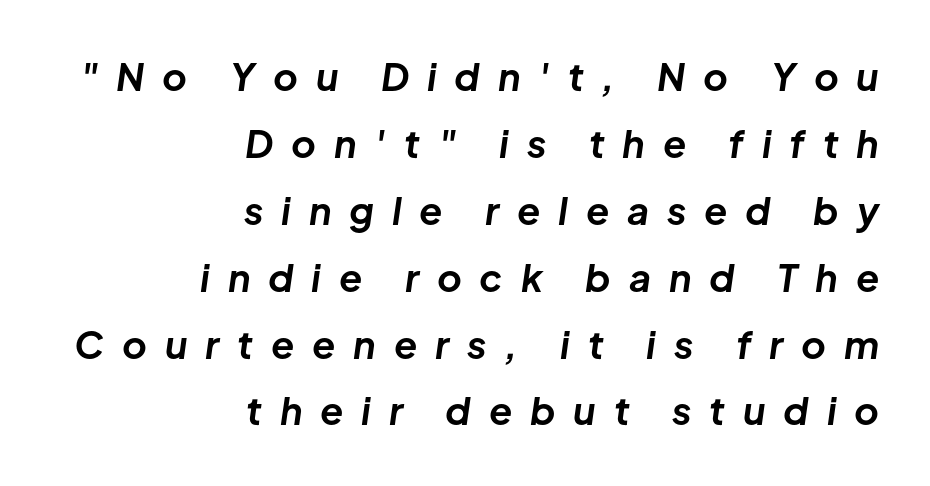
The image shows 38 px bold type, italic (leaning right); set right-aligned, line spacing 1.76x, unusually wide letter spacing (+0.47 em), not underlined; low stroke contrast and a medium x-height.
